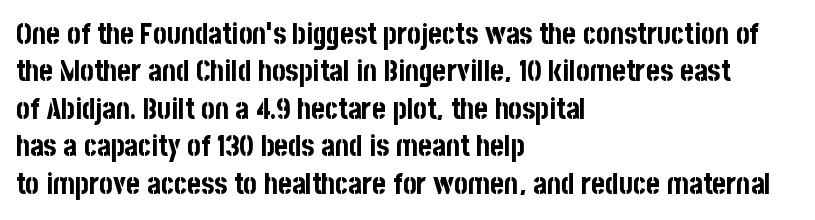
{"serif": "no", "italic": "no", "bold": "yes", "weight": "bold", "width": "condensed", "stroke_contrast": "low", "x_height": "large", "monospaced": "no", "underline": "no", "align": "left", "line_spacing": "normal", "line_spacing_ratio": 1.29, "letter_spacing": "normal", "letter_spacing_em": 0.0, "glyph_px": 29}
